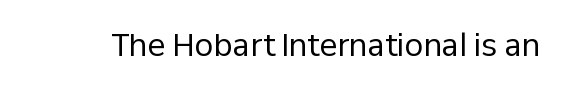
{"serif": "no", "italic": "no", "bold": "no", "weight": "regular", "width": "normal", "stroke_contrast": "low", "x_height": "medium", "monospaced": "no", "underline": "no", "letter_spacing": "normal", "letter_spacing_em": 0.0, "glyph_px": 30}
